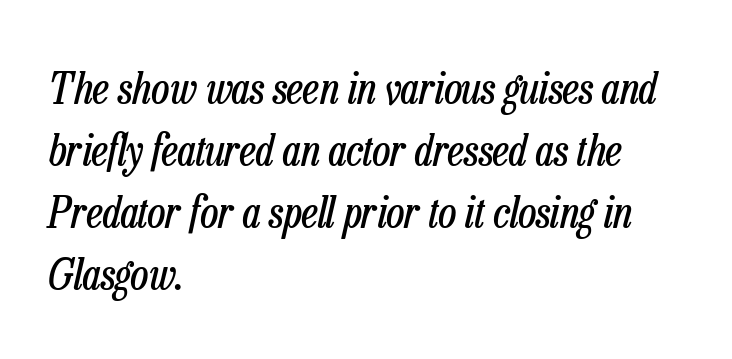
Look at the tracking — it's just the regular setting, nothing added. The font sits on the lighter half of the weight spectrum, regular included. Unmarked baselines from the first word to the last. Quick note: interline space is typical. The setting favours the left margin, as ordinary paragraphs usually do.
